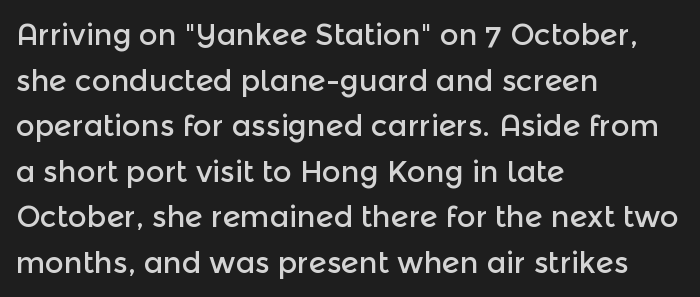
Every character sits straight up, as roman type does. This sample keeps an unexceptional amount of space between lines. The rendering keeps characters at their native spacing. These lines are rendered in a variable-pitch font. The face used here is a sans, in the tradition of grotesques and geometrics. These lines stack with their left ends in a neat column.
